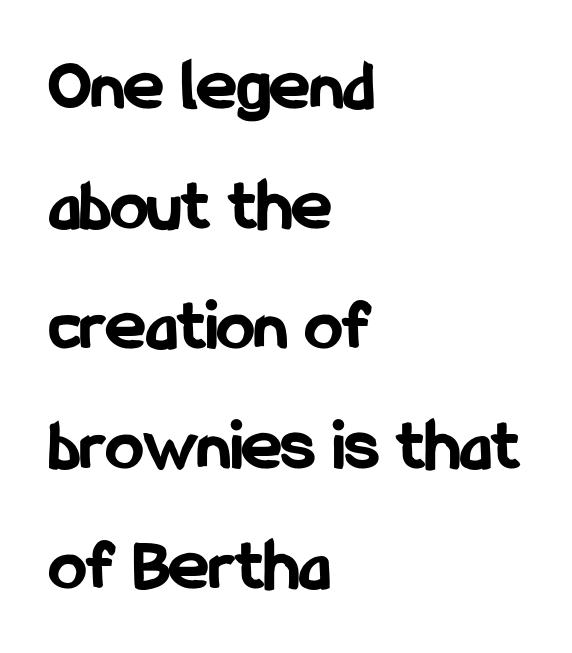
The image shows 75 px bold, condensed sans-serif type, upright; set left-aligned, normal line spacing (1.6x), normal letter spacing, not underlined; low stroke contrast and a medium x-height.
